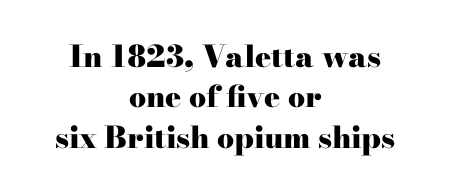
{"serif": "yes", "italic": "no", "bold": "yes", "weight": "heavy", "width": "wide", "stroke_contrast": "high", "x_height": "small", "monospaced": "no", "underline": "no", "align": "center", "line_spacing": "normal", "line_spacing_ratio": 1.35, "letter_spacing": "normal", "letter_spacing_em": 0.0, "glyph_px": 30}
